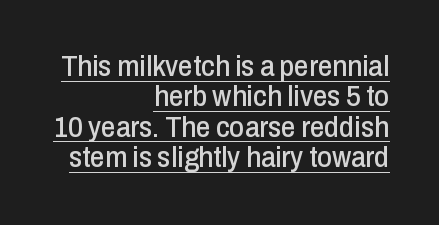
Check where the strokes stop: nothing finishes them off — pure sans. Compared with a flush-left layout, this one pins lines to the opposite, right side. In terms of leading, this rendering errs on the cramped side. Is there any slant? The stems are plumb.
